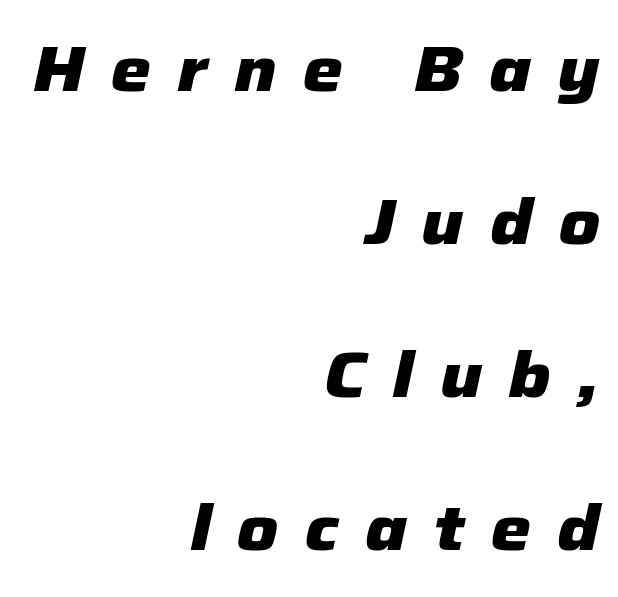
The image shows 64 px heavy type, italic (leaning right); set right-aligned, loose line spacing (2.39x), unusually wide letter spacing (+0.41 em), not underlined; low stroke contrast and a medium x-height.
